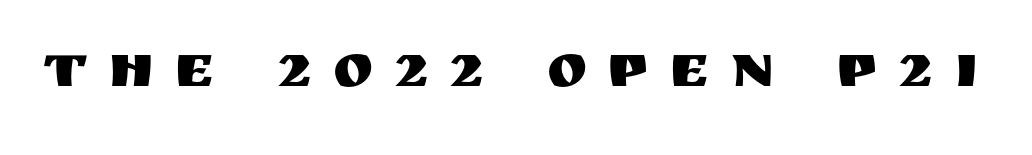
The image shows 61 px sans-serif type, upright; set unusually wide letter spacing (+0.34 em), not underlined; medium stroke contrast and a large x-height.
